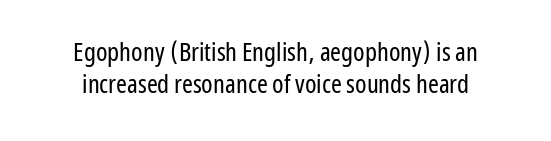
Descenders hang freely into open space. The rendering positions every line midway between the sides. The cut favours lightness, reaching ordinary text weight at its darkest. The type is set solid horizontally, with unmodified tracking.
